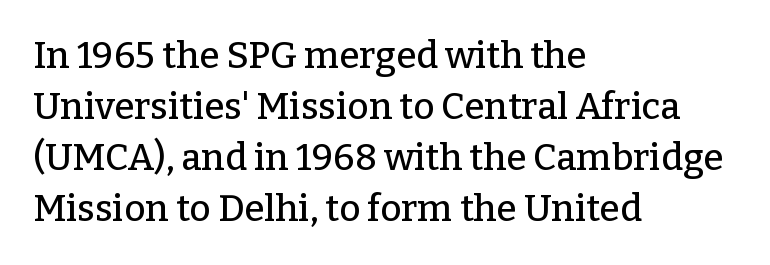
The image shows 37 px serif type, upright; set left-aligned, normal line spacing (1.38x), normal letter spacing, not underlined; low stroke contrast and a medium x-height.
